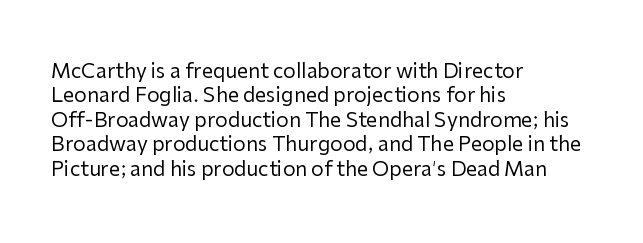
These lines keep a tight, regular rhythm from letter to letter. In CSS terms this would be text-align: left. Weight: in the light-to-regular range. This is roman type, the default non-slanted kind. Decoration check: the copy has no underline.
